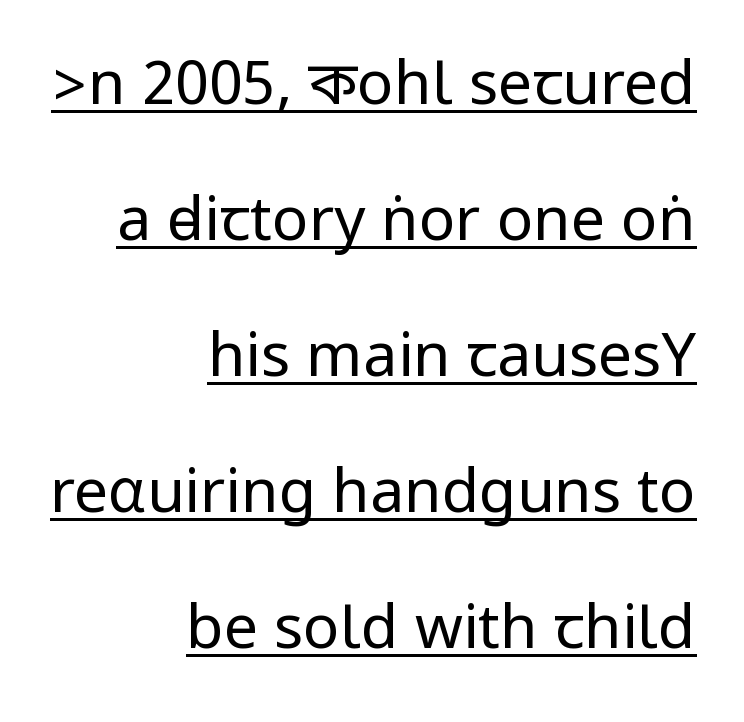
The image shows 61 px regular-weight, condensed sans-serif type, upright; set right-aligned, loose line spacing (2.23x), normal letter spacing, underlined; low stroke contrast.
